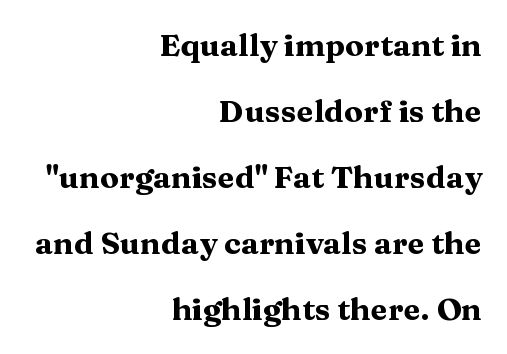
Q: Is the text bold? A: Yes.
Q: Is the text italic (slanted)? A: No, it is upright.
Q: Is the typeface a serif or a sans-serif typeface? A: Serif.
Q: Is the text underlined? A: No.
Q: How is the paragraph aligned? A: Right-aligned.
Q: Is the spacing between letters normal or unusually wide? A: Normal.
Q: Is the spacing between lines tight, normal or loose? A: Loose.
Q: Width (condensed, normal, or wide)? A: Wide.
Q: Stroke contrast? A: Medium.
Q: x-height? A: Medium.
Q: Monospaced? A: No.
